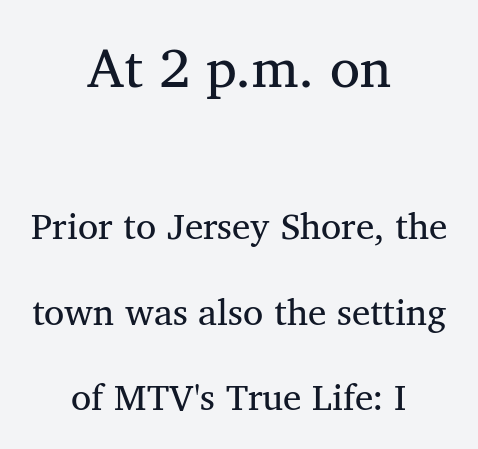
Q: Is the text bold? A: No.
Q: Is the typeface a serif or a sans-serif typeface? A: Serif.
Q: Is the text underlined? A: No.
Q: How is the paragraph aligned? A: Centered.
Q: Is the spacing between letters normal or unusually wide? A: Normal.
Q: Is the spacing between lines tight, normal or loose? A: Loose.
Q: Which block of text is set in a larger size, the first (top) or the second (bottom)? A: The first (top) one.
Q: Width (condensed, normal, or wide)? A: Normal.
Q: Stroke contrast? A: Medium.
Q: x-height? A: Medium.
Q: Monospaced? A: No.
